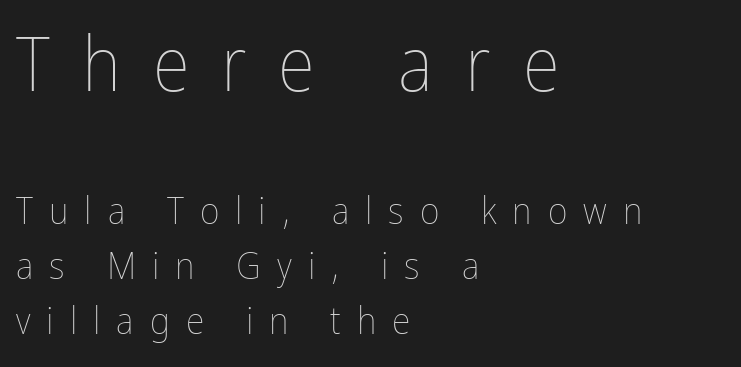
Q: Is the text bold? A: No.
Q: Is the text italic (slanted)? A: No, it is upright.
Q: Is the text underlined? A: No.
Q: How is the paragraph aligned? A: Left-aligned.
Q: Is the spacing between letters normal or unusually wide? A: Unusually wide.
Q: Is the spacing between lines tight, normal or loose? A: Normal.
Q: Which block of text is set in a larger size, the first (top) or the second (bottom)? A: The first (top) one.
Q: Width (condensed, normal, or wide)? A: Condensed.
Q: Stroke contrast? A: Low.
Q: x-height? A: Medium.
Q: Monospaced? A: No.
